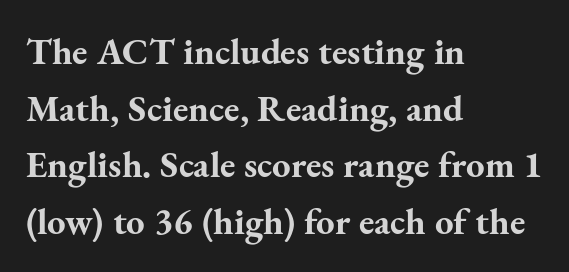
Q: Is the text bold? A: Yes.
Q: Is the text italic (slanted)? A: No, it is upright.
Q: Is the typeface a serif or a sans-serif typeface? A: Serif.
Q: Is the text underlined? A: No.
Q: How is the paragraph aligned? A: Left-aligned.
Q: Is the spacing between letters normal or unusually wide? A: Normal.
Q: Is the spacing between lines tight, normal or loose? A: Normal.
Q: Width (condensed, normal, or wide)? A: Normal.
Q: Stroke contrast? A: Medium.
Q: x-height? A: Small.
Q: Monospaced? A: No.
